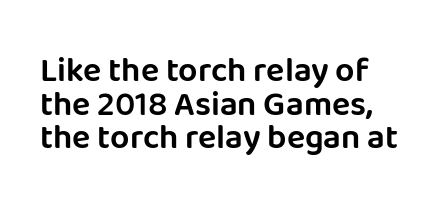
The image shows 34 px sans-serif type, upright; set tight line spacing (0.99x), normal letter spacing, not underlined; low stroke contrast and a large x-height.
